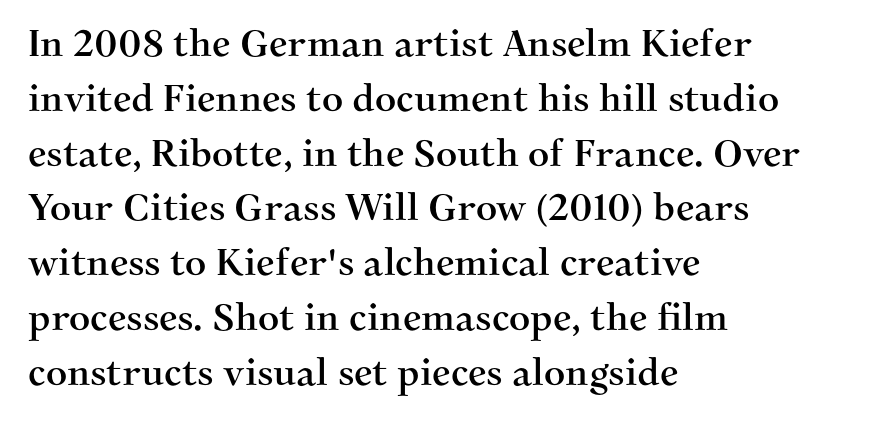
Q: Is the text italic (slanted)? A: No, it is upright.
Q: Is the typeface a serif or a sans-serif typeface? A: Serif.
Q: Is the text underlined? A: No.
Q: How is the paragraph aligned? A: Left-aligned.
Q: Is the spacing between letters normal or unusually wide? A: Normal.
Q: Is the spacing between lines tight, normal or loose? A: Normal.
Q: Width (condensed, normal, or wide)? A: Normal.
Q: Stroke contrast? A: Medium.
Q: x-height? A: Medium.
Q: Monospaced? A: No.
